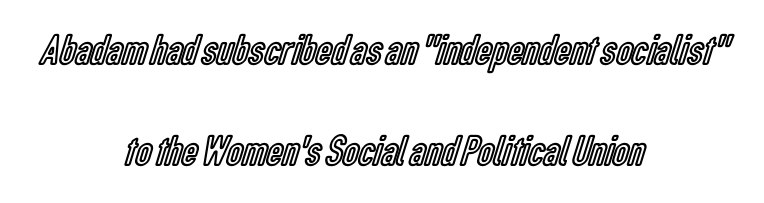
The image shows 44 px condensed type; set centered, loose line spacing (2.3x), normal letter spacing, not underlined; a medium x-height.
